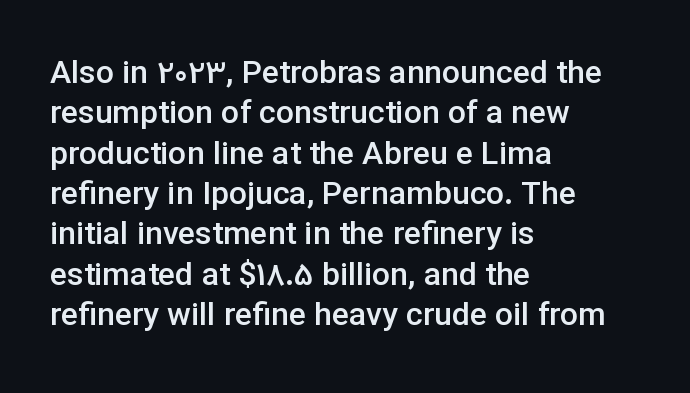
Summary of vertical rhythm: regular, with standard interline spacing. The letters sit at their default tracking, neither squeezed nor spread. You could not count columns in this text — the font is proportionally spaced. Leftover space on each line is placed entirely after the last word. The passage shown is semibold, sitting just below true bold.
